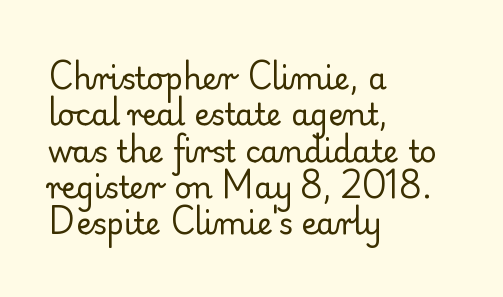
{"serif": "yes", "italic": "no", "bold": "no", "weight": "regular", "width": "normal", "stroke_contrast": "low", "x_height": "small", "monospaced": "no", "underline": "no", "align": "left", "line_spacing_ratio": 1.21, "letter_spacing": "normal", "letter_spacing_em": 0.0, "glyph_px": 30}
